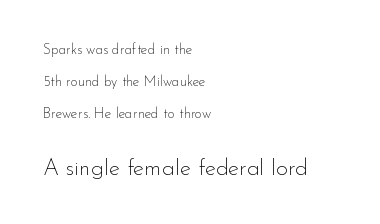
The image shows 23 px text type, upright; set left-aligned, loose line spacing (2.27x), normal letter spacing, not underlined; the second (bottom) block is 1.64x larger.
